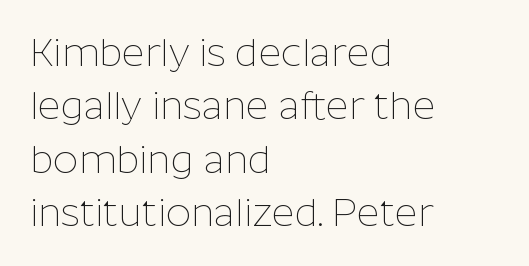
The image shows 39 px thin sans-serif type, upright; set left-aligned, normal line spacing (1.37x), normal letter spacing, not underlined; low stroke contrast and a medium x-height.
